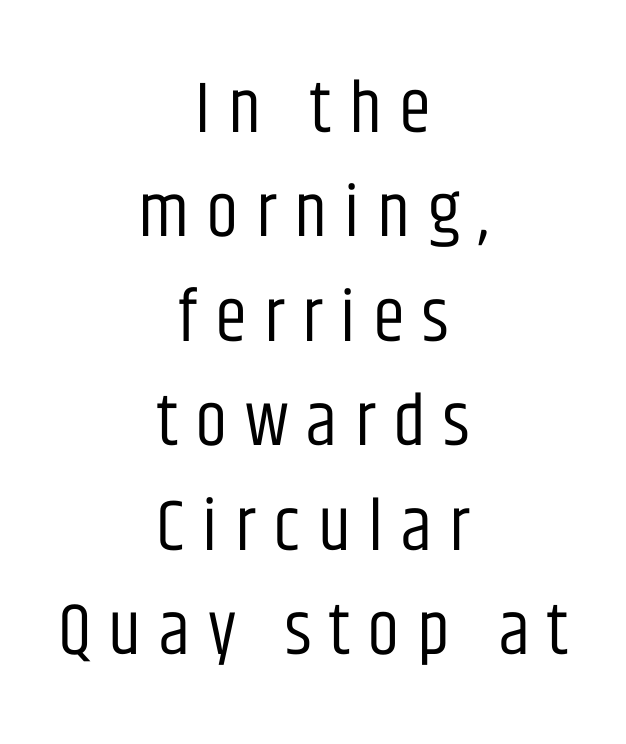
Q: Is the text bold? A: No.
Q: Is the text italic (slanted)? A: No, it is upright.
Q: Is the typeface a serif or a sans-serif typeface? A: Sans-serif.
Q: Is the text underlined? A: No.
Q: How is the paragraph aligned? A: Centered.
Q: Is the spacing between letters normal or unusually wide? A: Unusually wide.
Q: Is the spacing between lines tight, normal or loose? A: Normal.
Q: Width (condensed, normal, or wide)? A: Condensed.
Q: Stroke contrast? A: Low.
Q: x-height? A: Large.
Q: Monospaced? A: No.
